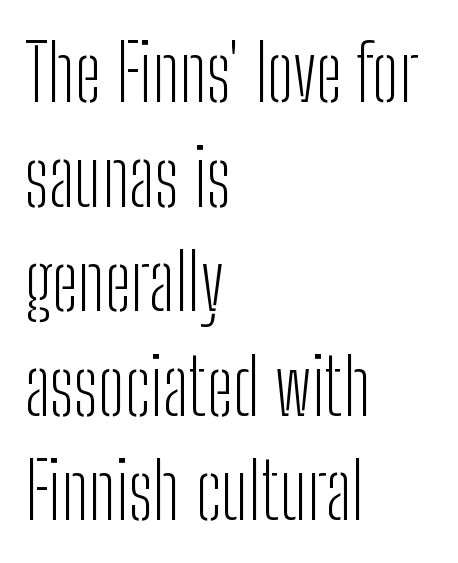
{"serif": "no", "italic": "no", "bold": "no", "weight": "light", "width": "condensed", "stroke_contrast": "low", "x_height": "medium", "monospaced": "no", "underline": "no", "align": "left", "line_spacing": "normal", "line_spacing_ratio": 1.34, "letter_spacing": "normal", "letter_spacing_em": 0.0, "glyph_px": 78}
